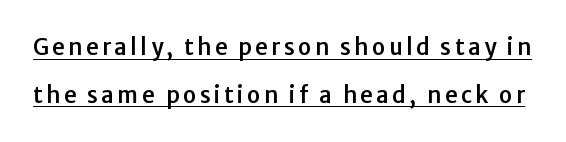
A typographer would call this underscored text. Quick note: interline space is abundant. You can tell it's not italic because the verticals are truly vertical.
